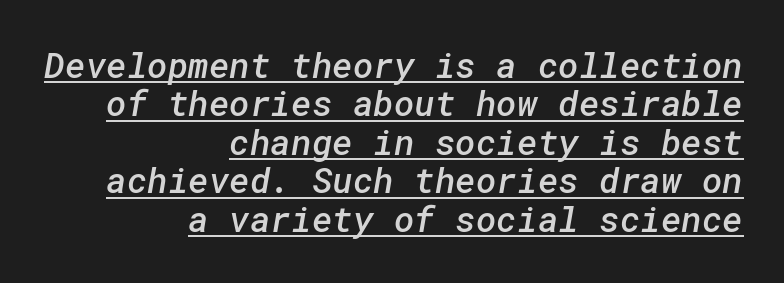
The image shows 35 px semibold sans-serif type; set right-aligned, tight line spacing (1.1x), normal letter spacing, underlined; low stroke contrast and a medium x-height.
